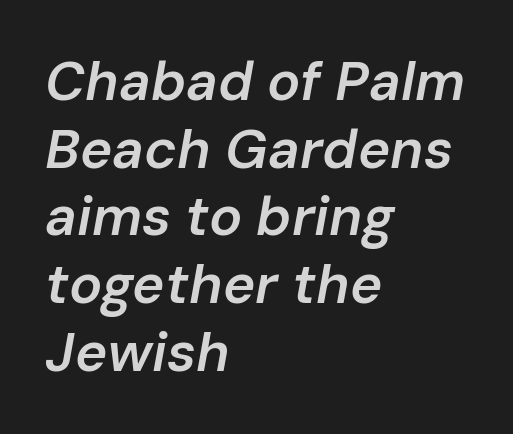
{"italic": "yes", "lean": "right", "slant_degrees": 10, "bold": "semi", "weight": "semibold", "width": "normal", "stroke_contrast": "low", "x_height": "medium", "monospaced": "no", "underline": "no", "align": "left", "line_spacing_ratio": 1.23, "letter_spacing": "normal", "letter_spacing_em": 0.0, "glyph_px": 55}
